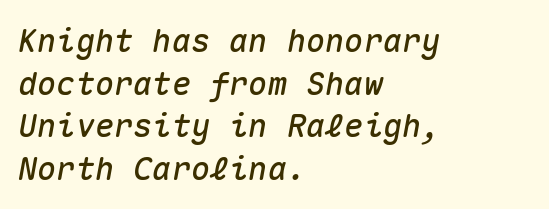
Is this a fixed-width face? Yes — each glyph sits in an identical cell. The strip under each line holds only bare page. The rendering uses a moderate line-height, typical for paragraphs. These lines are set flush left with a ragged right edge. Observe the lean: these are italic letterforms. A typesetter would call this zero additional tracking.
